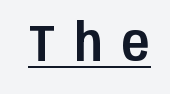
{"serif": "no", "italic": "no", "width": "condensed", "stroke_contrast": "low", "x_height": "large", "monospaced": "no", "underline": "yes", "letter_spacing": "wide", "letter_spacing_em": 0.39, "glyph_px": 51}
